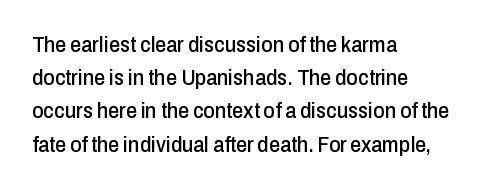
Q: Is the text italic (slanted)? A: No, it is upright.
Q: Is the text underlined? A: No.
Q: How is the paragraph aligned? A: Left-aligned.
Q: Is the spacing between letters normal or unusually wide? A: Normal.
Q: Is the spacing between lines tight, normal or loose? A: Normal.
